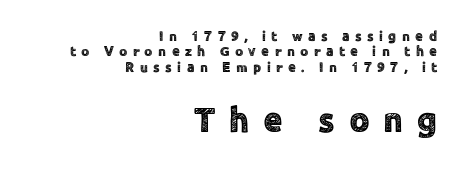
The image shows 35 px sans-serif type, upright; set right-aligned, tight line spacing (1.1x), unusually wide letter spacing (+0.39 em), not underlined; the second (bottom) block is 2.5x larger; a medium x-height.
